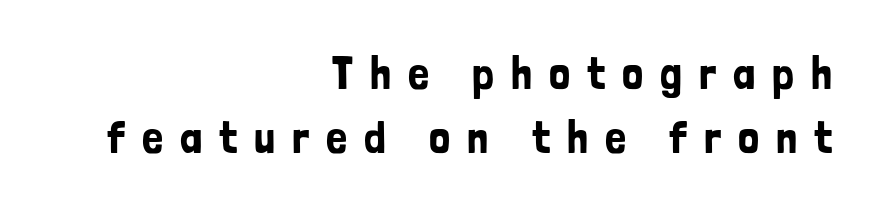
The image shows 47 px condensed sans-serif type, upright; set right-aligned, normal line spacing (1.37x), unusually wide letter spacing (+0.36 em), not underlined; low stroke contrast and a medium x-height.
